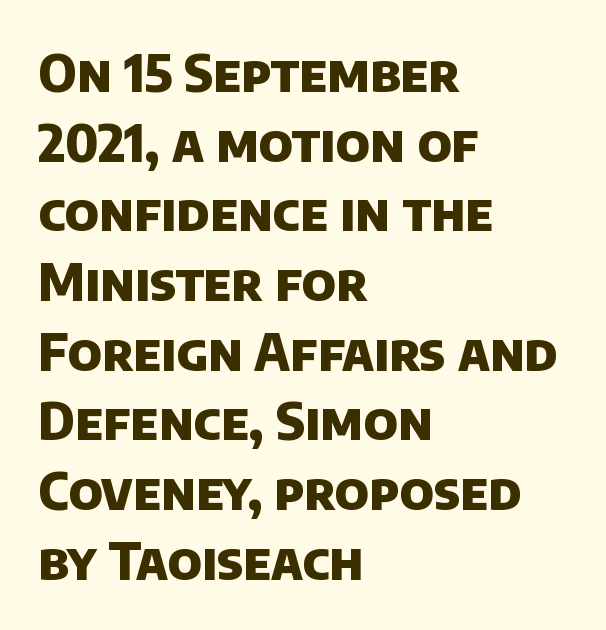
{"serif": "no", "bold": "yes", "weight": "heavy", "width": "normal", "stroke_contrast": "low", "x_height": "large", "monospaced": "no", "underline": "no", "align": "left", "line_spacing": "normal", "line_spacing_ratio": 1.34, "letter_spacing": "normal", "letter_spacing_em": 0.0, "glyph_px": 52}
